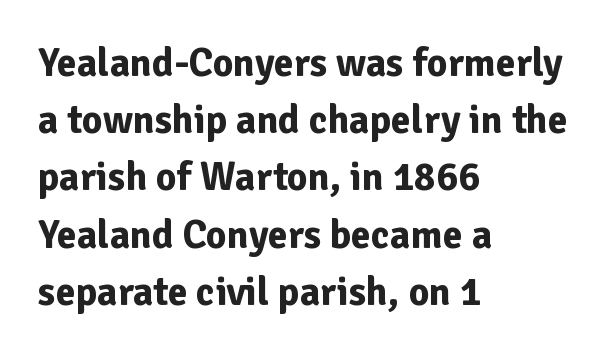
Q: Is the text bold? A: Yes.
Q: Is the text italic (slanted)? A: No, it is upright.
Q: Is the typeface a serif or a sans-serif typeface? A: Sans-serif.
Q: Is the text underlined? A: No.
Q: How is the paragraph aligned? A: Left-aligned.
Q: Is the spacing between letters normal or unusually wide? A: Normal.
Q: Is the spacing between lines tight, normal or loose? A: Normal.
Q: Width (condensed, normal, or wide)? A: Normal.
Q: Stroke contrast? A: Low.
Q: x-height? A: Medium.
Q: Monospaced? A: No.
